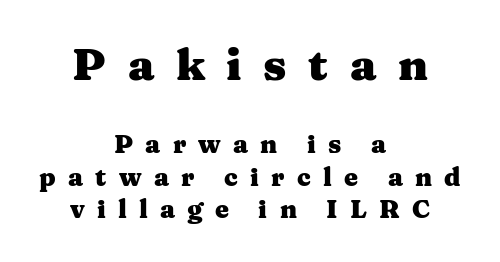
The image shows 44 px heavy, wide serif type, upright; set centered, normal line spacing (1.3x), unusually wide letter spacing (+0.49 em), not underlined; the first (top) block is 1.76x larger; medium stroke contrast and a medium x-height.
